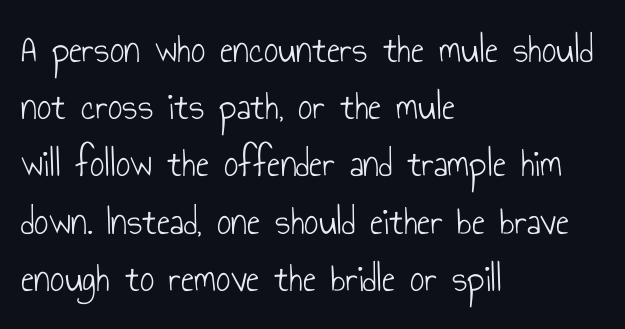
Note the varied advance widths — an 'i' is clearly narrower than an 'm'. To sum up the face: it is a sans, with no serifs. The ragged edge is on the right, which tells us the setting is flush left. No chunkiness to these letters — they're not bold.
